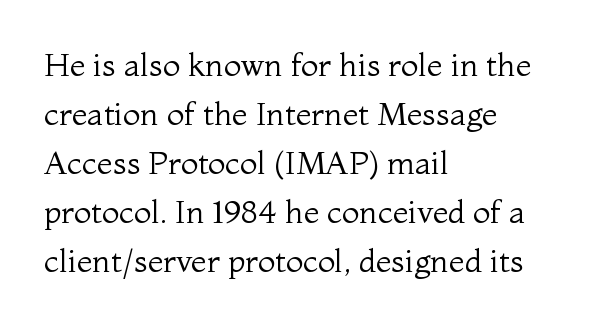
The lines are quadded left. Compared with typical paragraphs, the rows here are spaced about the same. A roman cut, with each character standing at attention. The letterforms sit shoulder to shoulder at normal distance.
